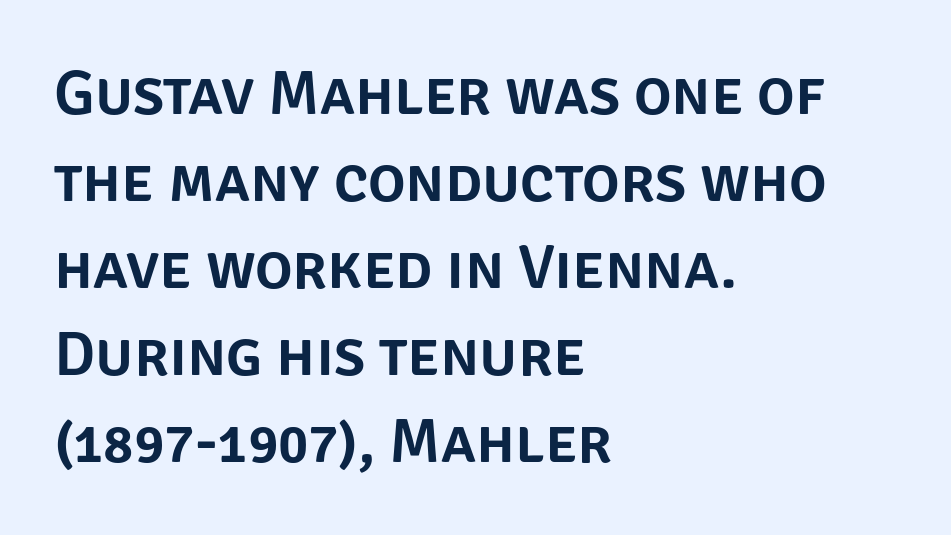
{"serif": "no", "italic": "no", "width": "normal", "stroke_contrast": "low", "x_height": "large", "monospaced": "no", "underline": "no", "align": "left", "line_spacing": "normal", "line_spacing_ratio": 1.38, "letter_spacing": "normal", "letter_spacing_em": 0.0, "glyph_px": 63}
